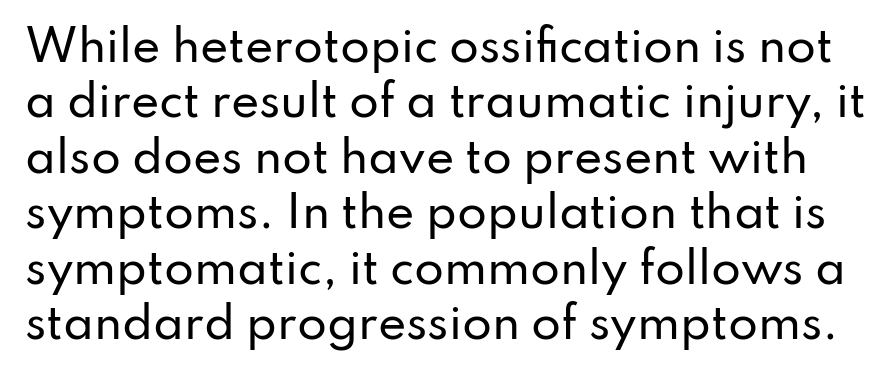
The image shows 43 px sans-serif type, upright; set normal line spacing (1.29x), normal letter spacing, not underlined; low stroke contrast and a small x-height.
